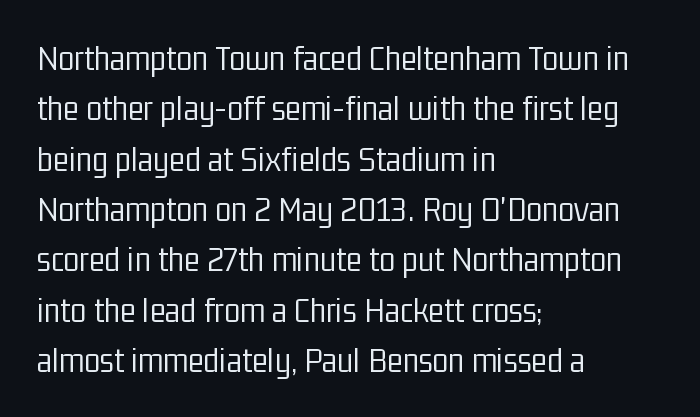
The strokes carry an ordinary text weight at most. Only glyphs here, with clear space below each row. Each word holds together tightly as a unit, with standard inter-letter gaps. To sum up the face: it is a sans, with no serifs. If you measured baseline to baseline, you'd find a middling distance.
